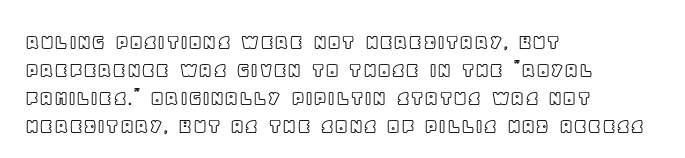
{"italic": "no", "underline": "no", "align": "left", "line_spacing_ratio": 1.22, "letter_spacing": "normal", "letter_spacing_em": 0.0, "glyph_px": 23}
